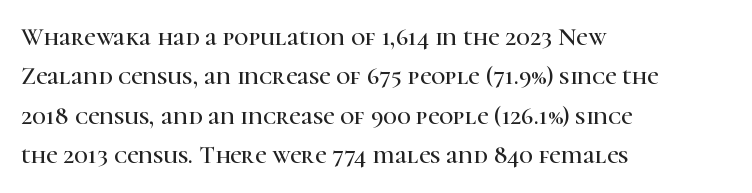
The setting favours the left margin, as ordinary paragraphs usually do. Is there any slant? The stems are plumb. A bare baseline throughout the passage. The letterforms sit shoulder to shoulder at normal distance. These lines sit exactly where default settings would place them.
